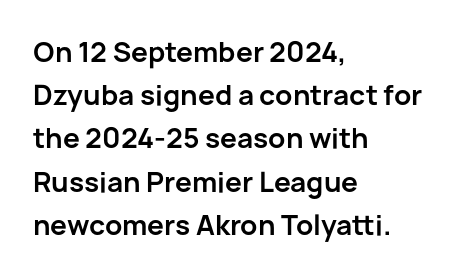
Layout note: lines flush left. Decoration check: the copy has no underline. Each new line begins a customary step beneath the previous one. The characters look thick and weighty, a clear bold. Do the letters lean? They stand straight.
